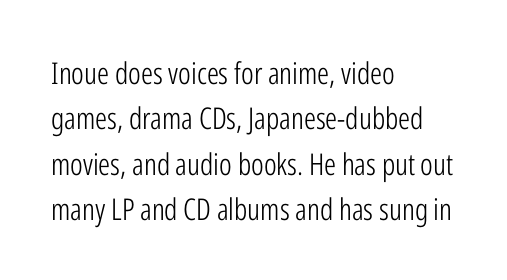
The image shows 30 px light, condensed sans-serif type, upright; set left-aligned, normal line spacing (1.51x), normal letter spacing, not underlined; low stroke contrast and a medium x-height.
